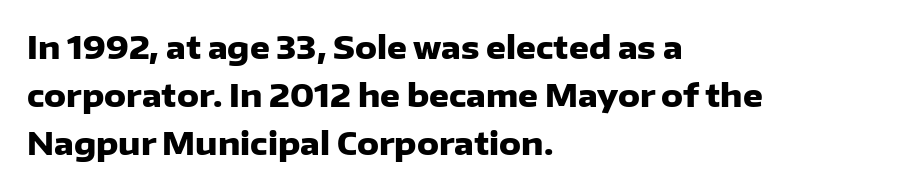
{"serif": "no", "italic": "no", "bold": "yes", "weight": "heavy", "width": "normal", "stroke_contrast": "low", "x_height": "medium", "monospaced": "no", "underline": "no", "align": "left", "line_spacing": "normal", "line_spacing_ratio": 1.55, "letter_spacing": "normal", "letter_spacing_em": 0.0, "glyph_px": 31}
